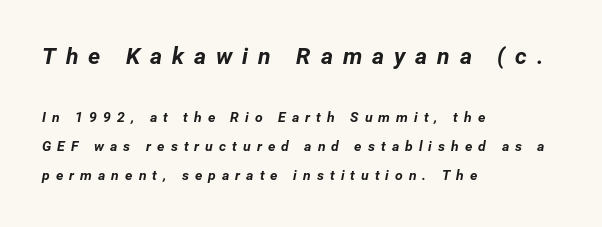
{"italic": "yes", "lean": "right", "slant_degrees": 12, "bold": "yes", "underline": "no", "align": "left", "line_spacing": "loose", "line_spacing_ratio": 2.1, "letter_spacing": "wide", "letter_spacing_em": 0.43, "larger_block": "first", "size_ratio": 1.64, "glyph_px": 23}
